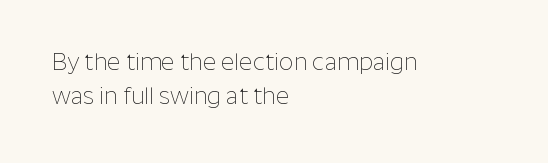
The image shows 23 px text type, upright; set left-aligned, normal line spacing (1.49x), normal letter spacing, not underlined.
